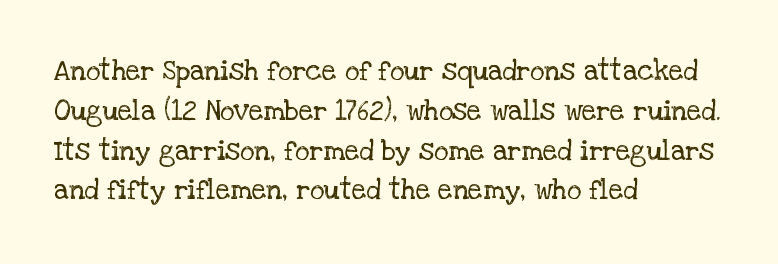
{"serif": "yes", "italic": "no", "bold": "no", "weight": "regular", "width": "normal", "stroke_contrast": "low", "x_height": "large", "monospaced": "no", "underline": "no", "align": "left", "line_spacing": "normal", "line_spacing_ratio": 1.42, "letter_spacing": "normal", "letter_spacing_em": 0.0, "glyph_px": 28}
